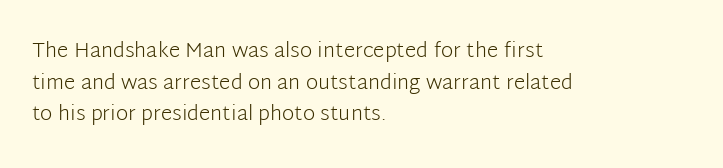
Q: Is the text bold? A: No.
Q: Is the text italic (slanted)? A: No, it is upright.
Q: Is the text underlined? A: No.
Q: How is the paragraph aligned? A: Left-aligned.
Q: Is the spacing between letters normal or unusually wide? A: Normal.
Q: Is the spacing between lines tight, normal or loose? A: Normal.
